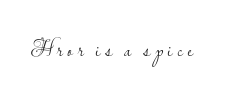
Q: Is the text bold? A: No.
Q: Is the text italic (slanted)? A: Yes.
Q: Is the text underlined? A: No.
Q: Is the spacing between letters normal or unusually wide? A: Unusually wide.
